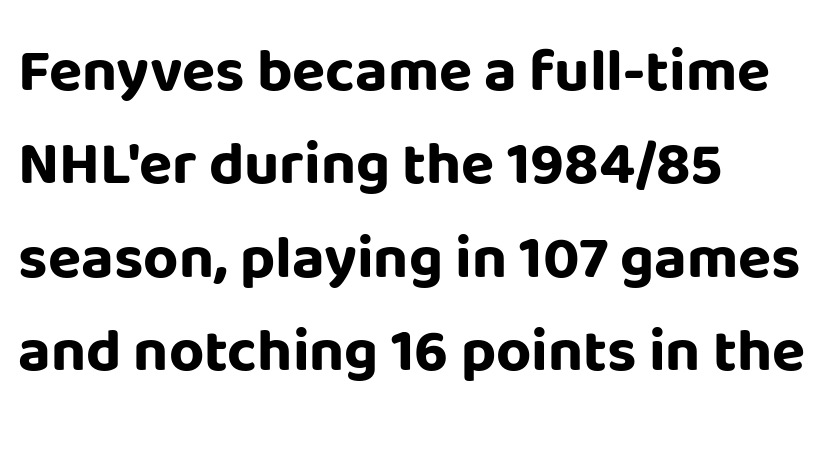
The image shows 61 px bold sans-serif type, upright; set left-aligned, normal line spacing (1.53x), normal letter spacing, not underlined; low stroke contrast and a large x-height.
